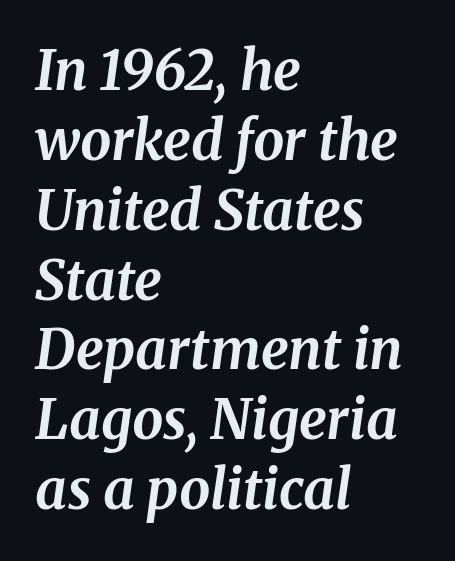
Q: Is the text bold? A: Yes.
Q: Is the text italic (slanted)? A: Yes, it leans right by about 8 degrees.
Q: Is the typeface a serif or a sans-serif typeface? A: Serif.
Q: Is the text underlined? A: No.
Q: How is the paragraph aligned? A: Left-aligned.
Q: Is the spacing between letters normal or unusually wide? A: Normal.
Q: Is the spacing between lines tight, normal or loose? A: Normal.
Q: Width (condensed, normal, or wide)? A: Normal.
Q: Stroke contrast? A: Medium.
Q: x-height? A: Medium.
Q: Monospaced? A: No.
